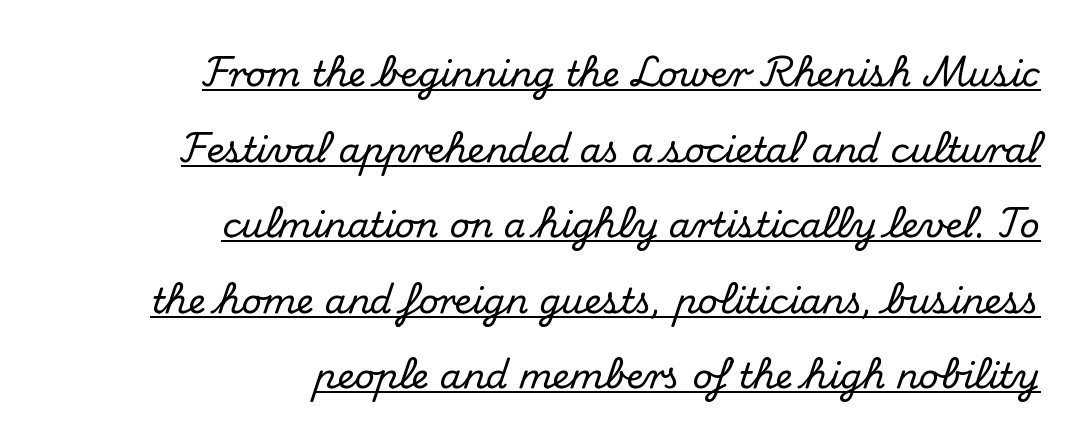
{"serif": "yes", "width": "normal", "stroke_contrast": "medium", "x_height": "small", "monospaced": "no", "underline": "yes", "align": "right", "line_spacing": "loose", "line_spacing_ratio": 2.16, "letter_spacing": "normal", "letter_spacing_em": 0.0, "glyph_px": 35}
